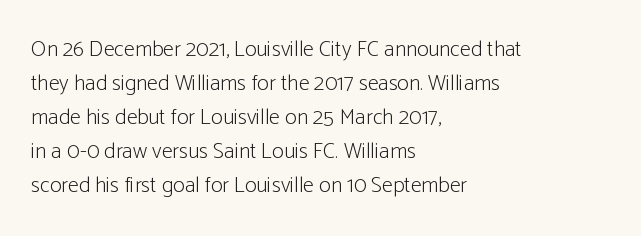
The image shows 22 px text type, upright; set left-aligned, normal line spacing (1.55x), normal letter spacing, not underlined.
